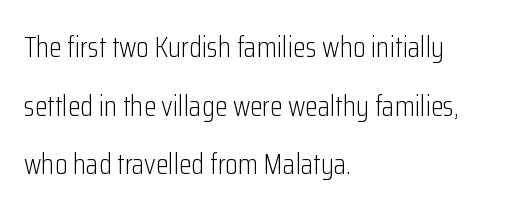
The image shows 29 px light, condensed sans-serif type, upright; set left-aligned, loose line spacing (2.02x), normal letter spacing, not underlined; low stroke contrast and a medium x-height.
